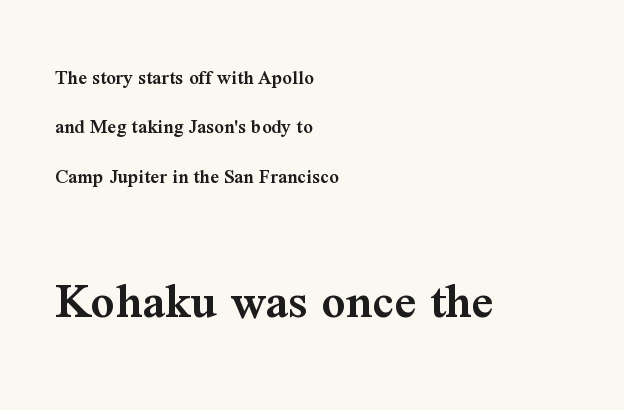
If you drew a ruler down the left edge, every line would touch it. Tracking value appears to be zero — textbook default spacing. Observe the serifs anchoring each vertical stroke in this sample. Small over large — that's the arrangement of the two blocks here. Nobody drew a line under any word here.
